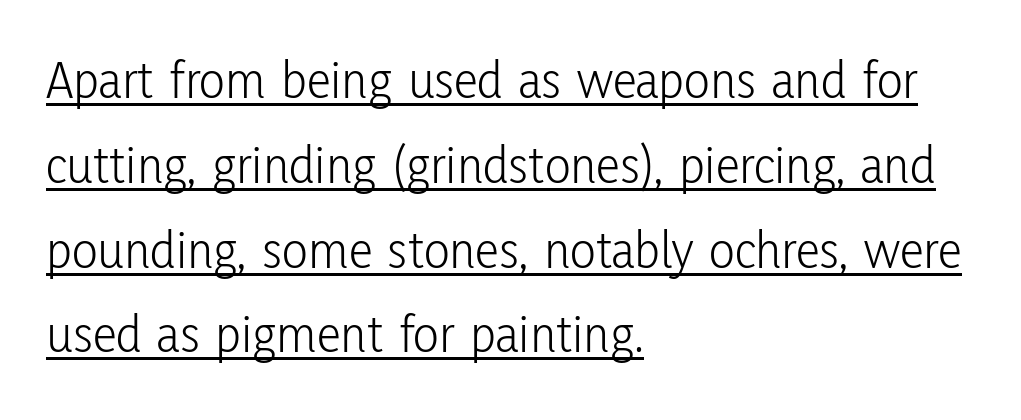
Q: Is the text bold? A: No.
Q: Is the text italic (slanted)? A: No, it is upright.
Q: Is the typeface a serif or a sans-serif typeface? A: Sans-serif.
Q: Is the text underlined? A: Yes.
Q: How is the paragraph aligned? A: Left-aligned.
Q: Is the spacing between letters normal or unusually wide? A: Normal.
Q: Is the spacing between lines tight, normal or loose? A: Normal.
Q: Width (condensed, normal, or wide)? A: Condensed.
Q: Stroke contrast? A: Low.
Q: x-height? A: Medium.
Q: Monospaced? A: No.
